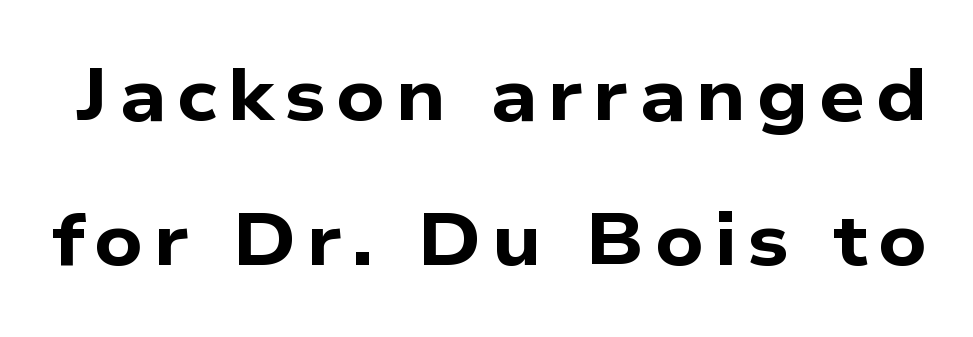
{"serif": "no", "bold": "yes", "weight": "bold", "width": "wide", "stroke_contrast": "low", "x_height": "medium", "monospaced": "no", "underline": "no", "line_spacing": "loose", "line_spacing_ratio": 1.98, "glyph_px": 73}
